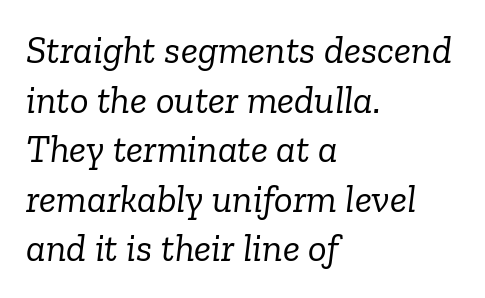
Q: Is the text bold? A: No.
Q: Is the text italic (slanted)? A: Yes, it leans right by about 6 degrees.
Q: Is the typeface a serif or a sans-serif typeface? A: Serif.
Q: Is the text underlined? A: No.
Q: How is the paragraph aligned? A: Left-aligned.
Q: Is the spacing between letters normal or unusually wide? A: Normal.
Q: Is the spacing between lines tight, normal or loose? A: Normal.
Q: Width (condensed, normal, or wide)? A: Normal.
Q: Stroke contrast? A: Low.
Q: x-height? A: Medium.
Q: Monospaced? A: No.
